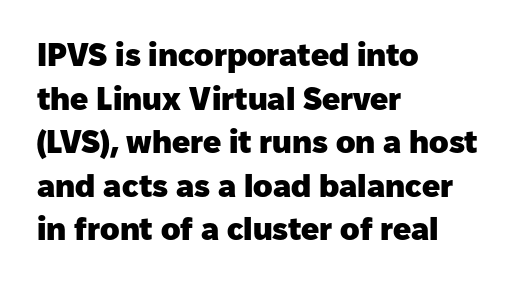
{"serif": "no", "italic": "no", "bold": "yes", "weight": "heavy", "width": "normal", "stroke_contrast": "low", "x_height": "medium", "monospaced": "no", "underline": "no", "align": "left", "line_spacing": "normal", "line_spacing_ratio": 1.36, "letter_spacing": "normal", "letter_spacing_em": 0.0, "glyph_px": 32}
